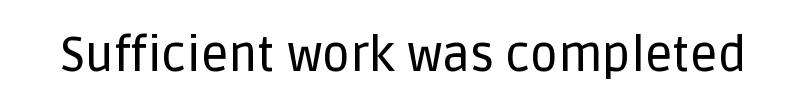
Q: Is the text italic (slanted)? A: No, it is upright.
Q: Is the typeface a serif or a sans-serif typeface? A: Sans-serif.
Q: Is the text underlined? A: No.
Q: Is the spacing between letters normal or unusually wide? A: Normal.
Q: Width (condensed, normal, or wide)? A: Normal.
Q: Stroke contrast? A: Low.
Q: x-height? A: Large.
Q: Monospaced? A: No.
